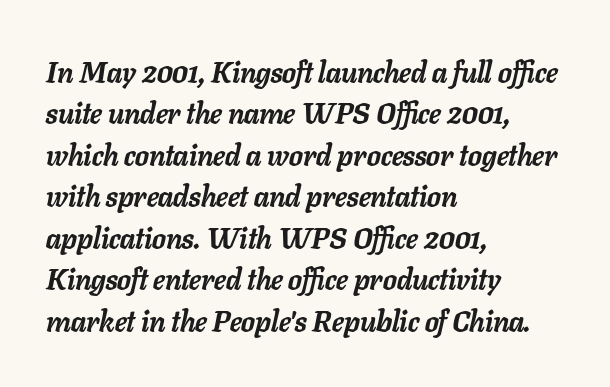
The image shows 29 px semibold type, italic (leaning right); set left-aligned, normal line spacing (1.43x), normal letter spacing, not underlined; low stroke contrast and a medium x-height.
